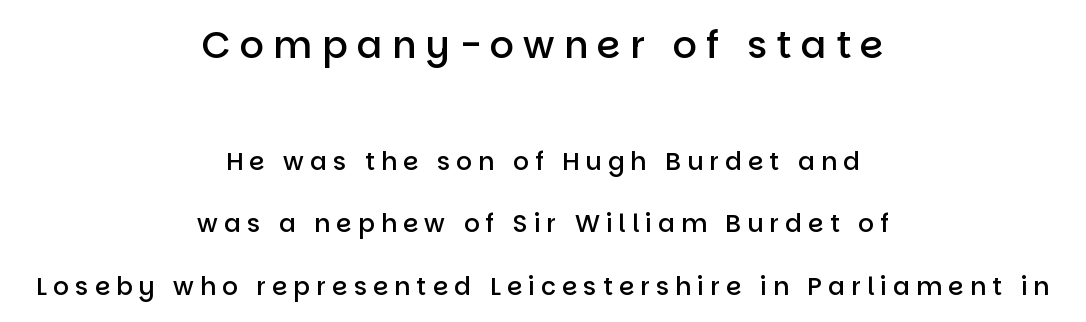
{"serif": "no", "italic": "no", "bold": "semi", "weight": "semibold", "width": "normal", "stroke_contrast": "low", "x_height": "large", "monospaced": "no", "underline": "no", "align": "center", "line_spacing": "loose", "line_spacing_ratio": 2.49, "letter_spacing": "wide", "letter_spacing_em": 0.24, "larger_block": "first", "size_ratio": 1.52, "glyph_px": 38}
